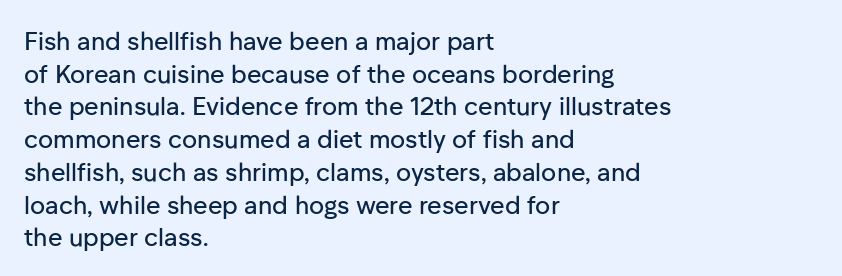
The tracking reads as untouched default to a designer's eye. Has an underline been added? It has not. Where is the straight margin? On the left. A typesetter would call this leading conventional body-copy spacing.
